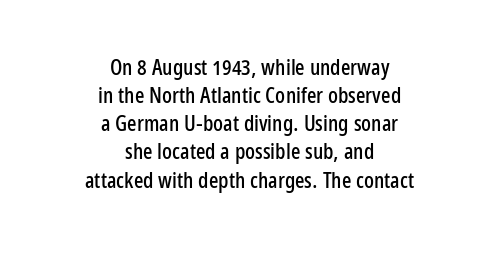
{"italic": "no", "underline": "no", "align": "center", "line_spacing": "normal", "line_spacing_ratio": 1.28, "letter_spacing": "normal", "letter_spacing_em": 0.0, "glyph_px": 22}
